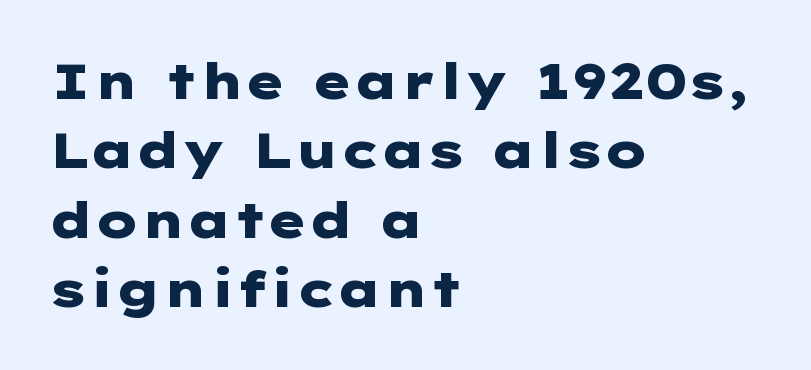
{"serif": "no", "italic": "no", "bold": "yes", "weight": "heavy", "width": "wide", "stroke_contrast": "low", "x_height": "medium", "underline": "no", "align": "left", "line_spacing": "normal", "line_spacing_ratio": 1.39, "letter_spacing": "normal", "letter_spacing_em": 0.0, "glyph_px": 50}
